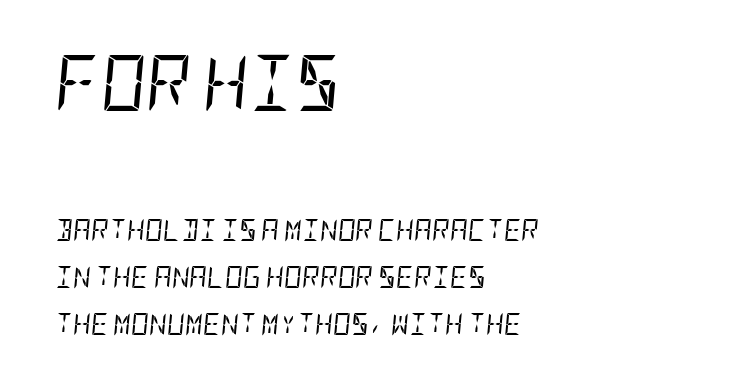
The image shows 56 px regular-weight, condensed type, italic (leaning right); set left-aligned, loose line spacing (2.13x), normal letter spacing, not underlined; the first (top) block is 2.55x larger; low stroke contrast and a large x-height.
